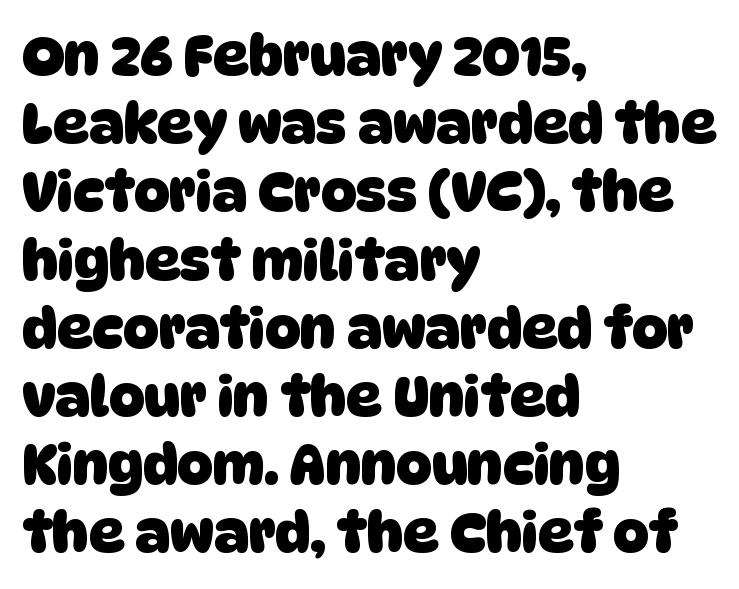
These lines are rendered in a variable-pitch font. I'd call this a sans setting — the letters go barefoot. Compared with a centered layout, this one pins lines to the left instead. Tracking value appears to be zero — textbook default spacing. This rendering features lettering with no underline. Typographic density is high because the face is bold.
